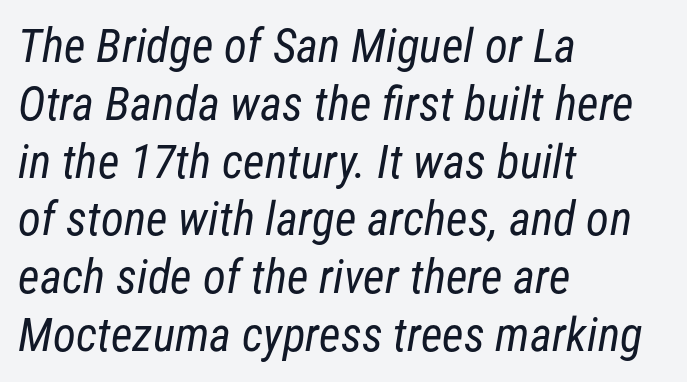
Q: Is the text bold? A: No.
Q: Is the typeface a serif or a sans-serif typeface? A: Sans-serif.
Q: Is the text underlined? A: No.
Q: How is the paragraph aligned? A: Left-aligned.
Q: Is the spacing between letters normal or unusually wide? A: Normal.
Q: Width (condensed, normal, or wide)? A: Condensed.
Q: Stroke contrast? A: Low.
Q: x-height? A: Medium.
Q: Monospaced? A: No.
